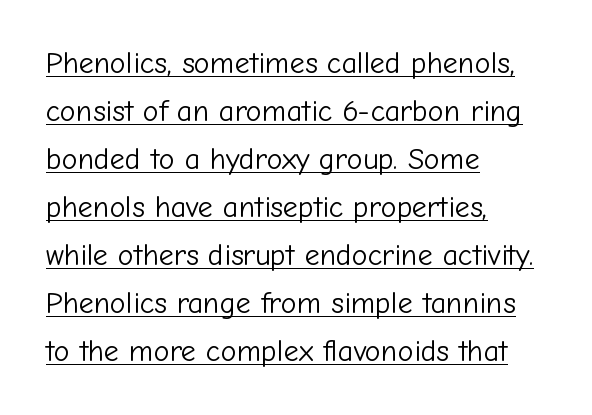
The image shows 30 px light sans-serif type, upright; set left-aligned, normal line spacing (1.6x), normal letter spacing, underlined; low stroke contrast and a medium x-height.
